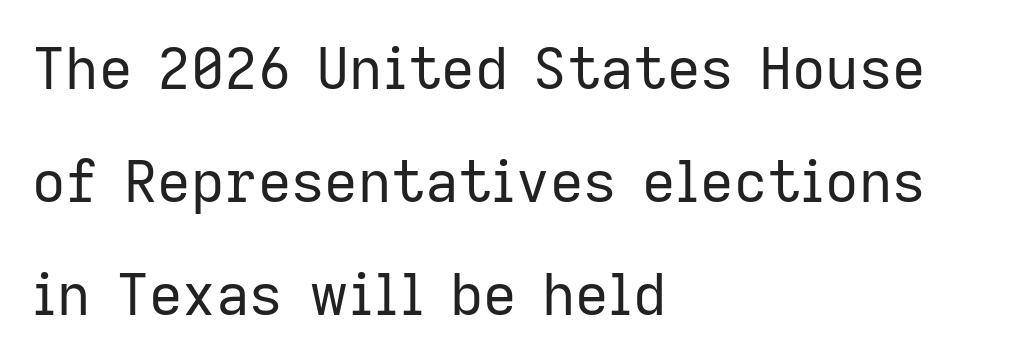
{"serif": "no", "italic": "no", "bold": "no", "weight": "regular", "width": "normal", "stroke_contrast": "low", "x_height": "medium", "monospaced": "no", "underline": "no", "align": "left", "line_spacing": "loose", "line_spacing_ratio": 1.95, "letter_spacing": "normal", "letter_spacing_em": 0.0, "glyph_px": 58}
